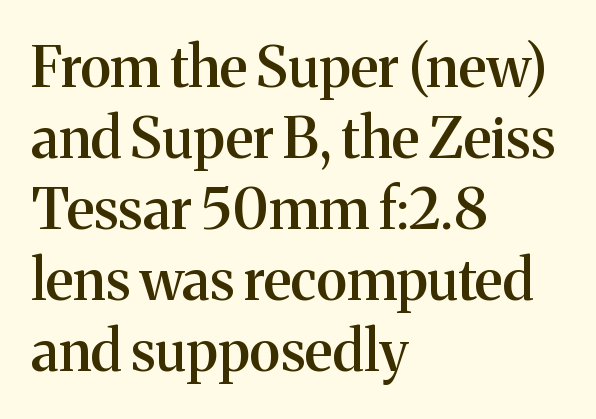
The image shows 56 px semibold serif type, upright; set left-aligned, normal line spacing (1.27x), normal letter spacing, not underlined; medium stroke contrast and a medium x-height.
